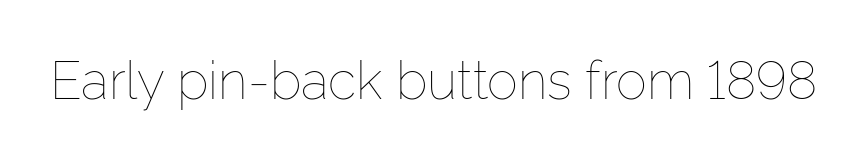
{"italic": "no", "bold": "no", "weight": "thin", "width": "normal", "stroke_contrast": "low", "x_height": "medium", "monospaced": "no", "underline": "no", "letter_spacing": "normal", "letter_spacing_em": 0.0, "glyph_px": 52}
